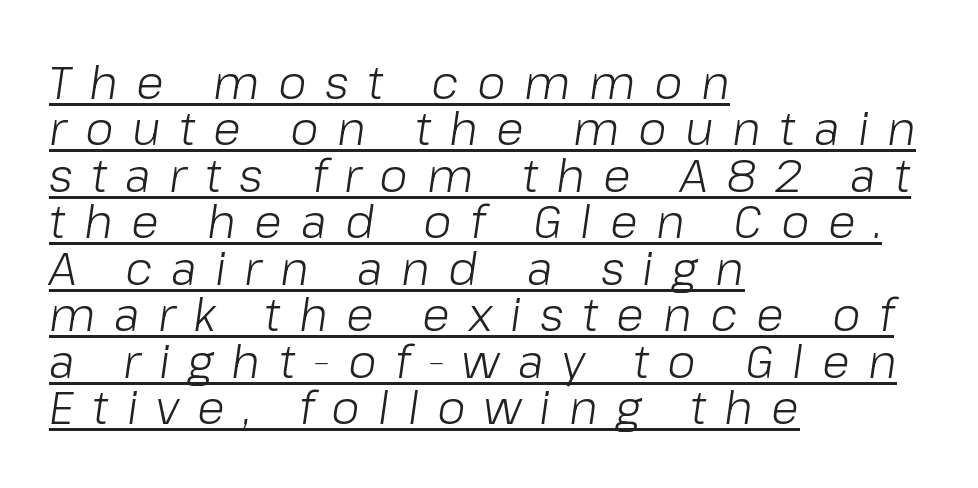
Q: Is the text bold? A: No.
Q: Is the text italic (slanted)? A: Yes, it leans right by about 8 degrees.
Q: Is the text underlined? A: Yes.
Q: How is the paragraph aligned? A: Left-aligned.
Q: Is the spacing between letters normal or unusually wide? A: Unusually wide.
Q: Is the spacing between lines tight, normal or loose? A: Tight.
Q: Width (condensed, normal, or wide)? A: Normal.
Q: Stroke contrast? A: Low.
Q: x-height? A: Medium.
Q: Monospaced? A: No.
